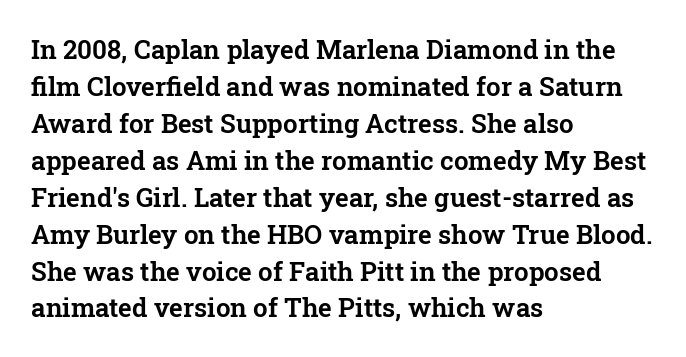
Inter-character spacing is left at the font's built-in metrics. Bare-footed words on every line. Every stem runs plumb, perpendicular to the baseline. Line spacing here is normal. Every row of glyphs begins at an identical x-position on the left.
